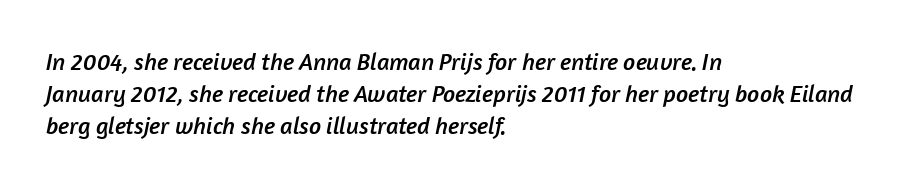
Q: Is the text underlined? A: No.
Q: How is the paragraph aligned? A: Left-aligned.
Q: Is the spacing between letters normal or unusually wide? A: Normal.
Q: Is the spacing between lines tight, normal or loose? A: Normal.
